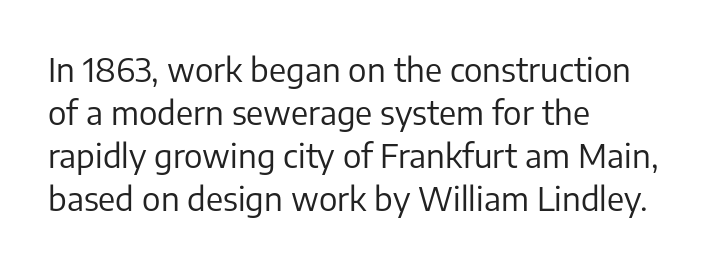
The image shows 33 px regular-weight sans-serif type, upright; set left-aligned, normal line spacing (1.3x), normal letter spacing, not underlined; low stroke contrast and a medium x-height.
